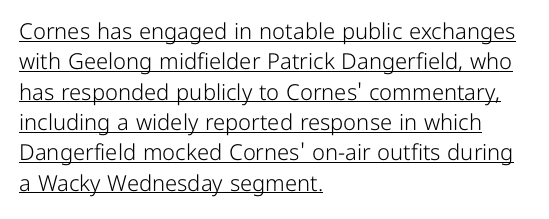
The image shows 22 px text type, upright; set left-aligned, normal line spacing (1.38x), normal letter spacing, underlined.
